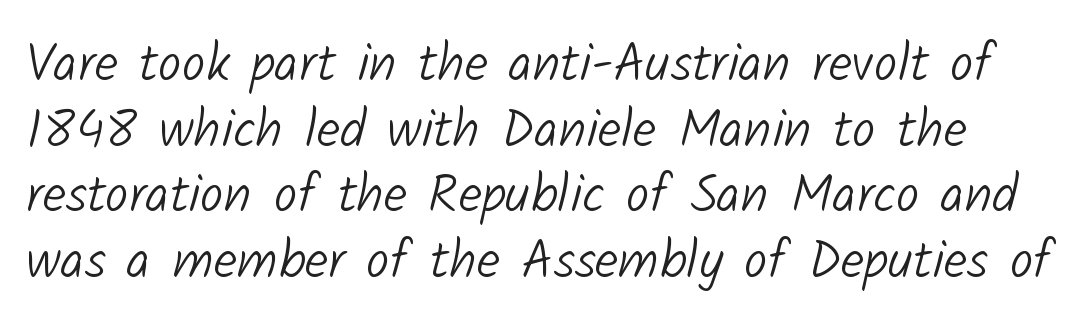
{"serif": "no", "bold": "no", "weight": "light", "width": "normal", "stroke_contrast": "low", "x_height": "medium", "monospaced": "no", "underline": "no", "line_spacing_ratio": 1.24, "letter_spacing": "normal", "letter_spacing_em": 0.0, "glyph_px": 53}
